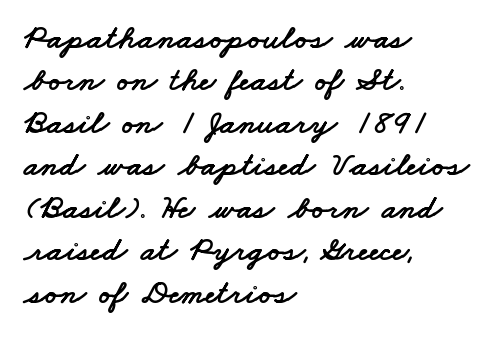
{"serif": "no", "width": "wide", "stroke_contrast": "low", "x_height": "small", "monospaced": "no", "underline": "no", "align": "left", "line_spacing": "normal", "line_spacing_ratio": 1.25, "letter_spacing": "normal", "letter_spacing_em": 0.0, "glyph_px": 34}
